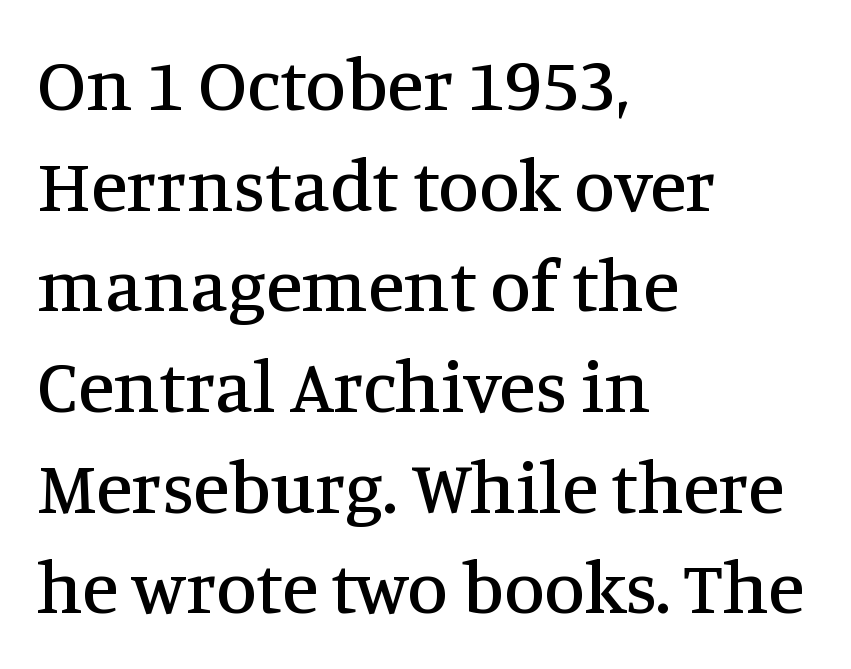
Q: Is the text italic (slanted)? A: No, it is upright.
Q: Is the typeface a serif or a sans-serif typeface? A: Serif.
Q: Is the text underlined? A: No.
Q: How is the paragraph aligned? A: Left-aligned.
Q: Is the spacing between letters normal or unusually wide? A: Normal.
Q: Is the spacing between lines tight, normal or loose? A: Normal.
Q: Width (condensed, normal, or wide)? A: Normal.
Q: Stroke contrast? A: Medium.
Q: x-height? A: Large.
Q: Monospaced? A: No.
